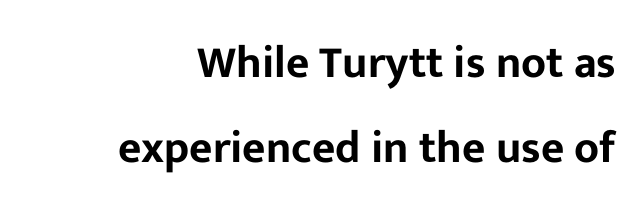
The image shows 45 px sans-serif type, upright; set right-aligned, line spacing 1.89x, normal letter spacing, not underlined; low stroke contrast and a medium x-height.
